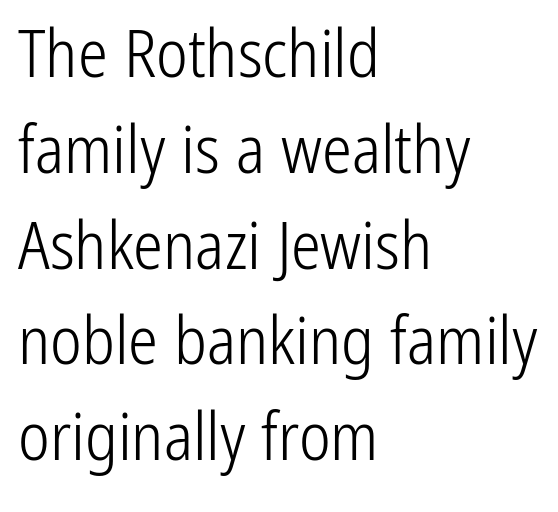
Rendered with straight, roman letterforms. Only glyphs here, with clear space below each row. Each letter keeps its own natural width here, so spacing adapts to shape. This is sans-serif lettering, the kind often seen on screens and signage. Regular leading.
